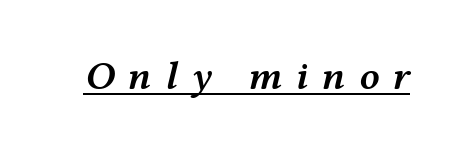
The image shows 40 px semibold, wide type, italic (leaning right); set unusually wide letter spacing (+0.33 em), underlined; medium stroke contrast and a medium x-height.
